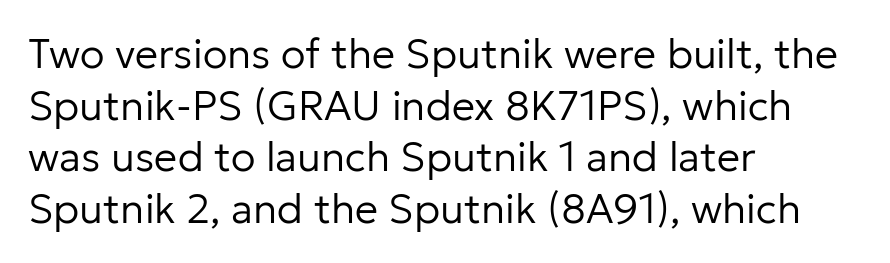
The image shows 41 px regular-weight sans-serif type, upright; set left-aligned, normal line spacing (1.26x), normal letter spacing, not underlined; low stroke contrast and a medium x-height.
